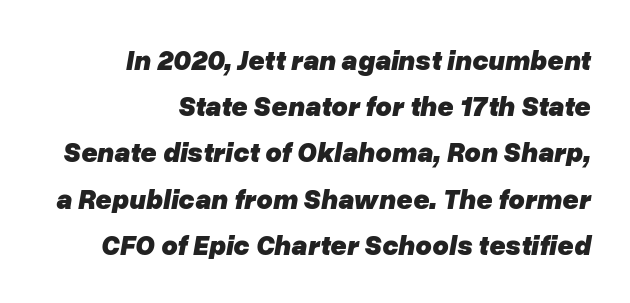
The image shows 28 px heavy type, italic (leaning right); set right-aligned, normal line spacing (1.65x), normal letter spacing, not underlined; low stroke contrast and a medium x-height.
